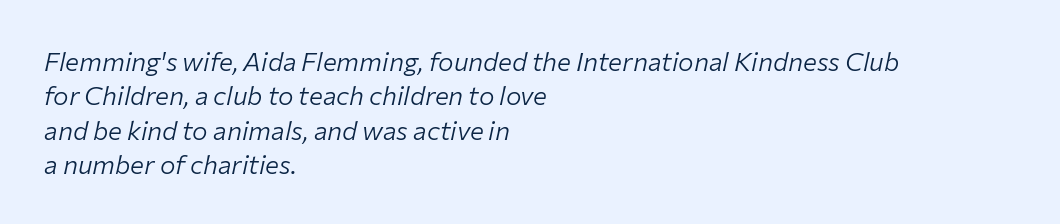
{"italic": "yes", "lean": "right", "slant_degrees": 12, "bold": "no", "underline": "no", "align": "left", "line_spacing": "normal", "line_spacing_ratio": 1.32, "letter_spacing": "normal", "letter_spacing_em": 0.0, "glyph_px": 26}
